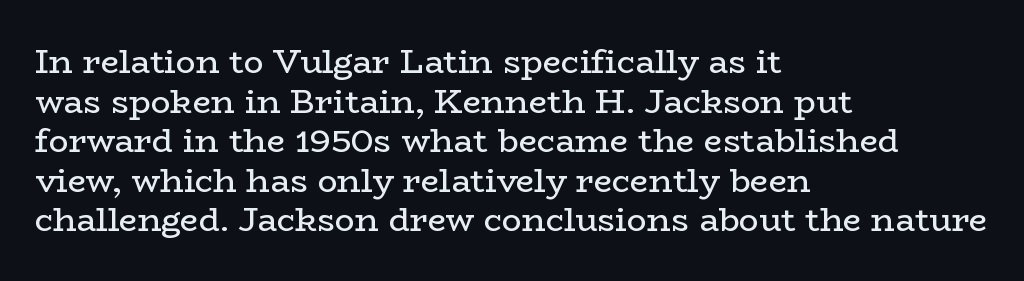
Ascenders rise straight up at ninety degrees. The passage shown is typed in a proportional face where columns would drift. The lines are quadded left. Each word holds together tightly as a unit, with standard inter-letter gaps. The text was rendered using a seriffed face with decorative stroke endings. Check the space under the baseline: it is left empty.
